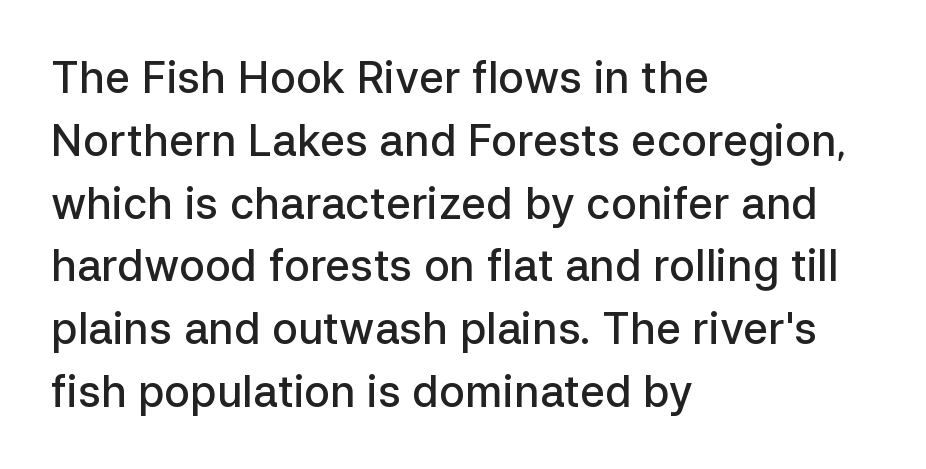
Q: Is the text bold? A: Semi-bold.
Q: Is the text italic (slanted)? A: No, it is upright.
Q: Is the typeface a serif or a sans-serif typeface? A: Sans-serif.
Q: Is the text underlined? A: No.
Q: How is the paragraph aligned? A: Left-aligned.
Q: Is the spacing between letters normal or unusually wide? A: Normal.
Q: Is the spacing between lines tight, normal or loose? A: Normal.
Q: Width (condensed, normal, or wide)? A: Normal.
Q: Stroke contrast? A: Low.
Q: x-height? A: Medium.
Q: Monospaced? A: No.
